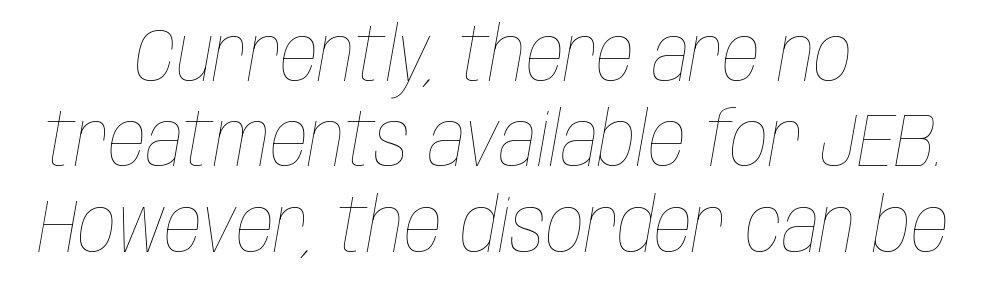
The image shows 75 px thin, condensed type, italic (leaning right); set centered, tight line spacing (1.14x), normal letter spacing, not underlined; low stroke contrast and a large x-height.
